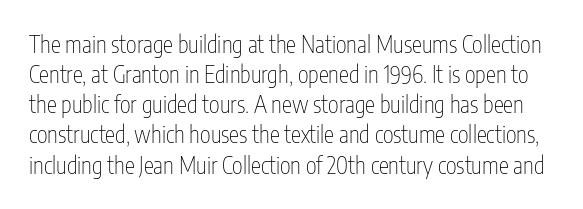
Q: Is the text bold? A: No.
Q: Is the text italic (slanted)? A: No, it is upright.
Q: Is the text underlined? A: No.
Q: Is the spacing between letters normal or unusually wide? A: Normal.
Q: Is the spacing between lines tight, normal or loose? A: Normal.
